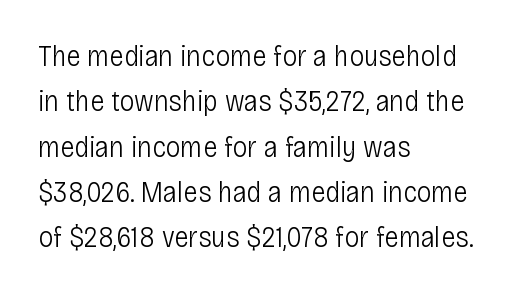
Q: Is the text bold? A: No.
Q: Is the text italic (slanted)? A: No, it is upright.
Q: Is the typeface a serif or a sans-serif typeface? A: Sans-serif.
Q: Is the text underlined? A: No.
Q: How is the paragraph aligned? A: Left-aligned.
Q: Is the spacing between letters normal or unusually wide? A: Normal.
Q: Is the spacing between lines tight, normal or loose? A: Normal.
Q: Width (condensed, normal, or wide)? A: Condensed.
Q: Stroke contrast? A: Low.
Q: x-height? A: Large.
Q: Monospaced? A: No.
